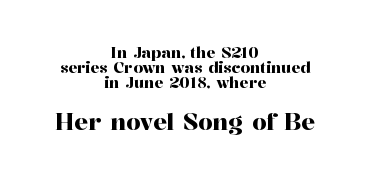
{"italic": "no", "underline": "no", "align": "center", "line_spacing": "tight", "line_spacing_ratio": 0.99, "letter_spacing": "normal", "letter_spacing_em": 0.0, "larger_block": "second", "size_ratio": 1.53, "glyph_px": 23}
